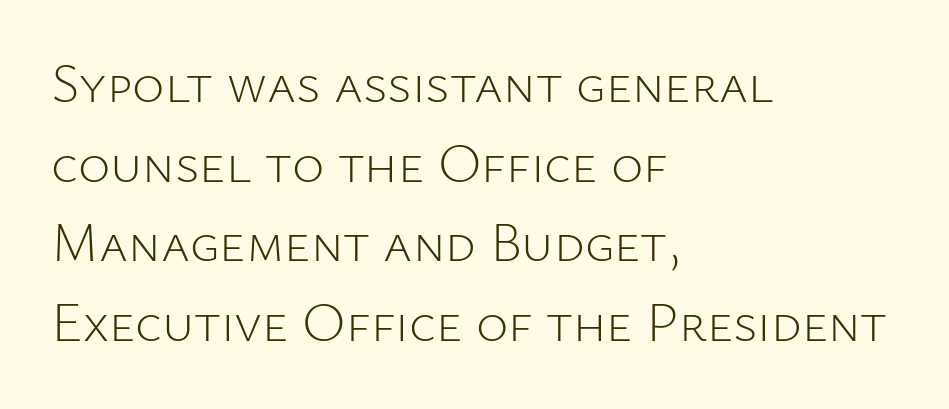
Q: Is the text bold? A: No.
Q: Is the text italic (slanted)? A: No, it is upright.
Q: Is the typeface a serif or a sans-serif typeface? A: Sans-serif.
Q: Is the text underlined? A: No.
Q: How is the paragraph aligned? A: Left-aligned.
Q: Is the spacing between letters normal or unusually wide? A: Normal.
Q: Is the spacing between lines tight, normal or loose? A: Normal.
Q: Width (condensed, normal, or wide)? A: Normal.
Q: Stroke contrast? A: Low.
Q: x-height? A: Medium.
Q: Monospaced? A: No.
